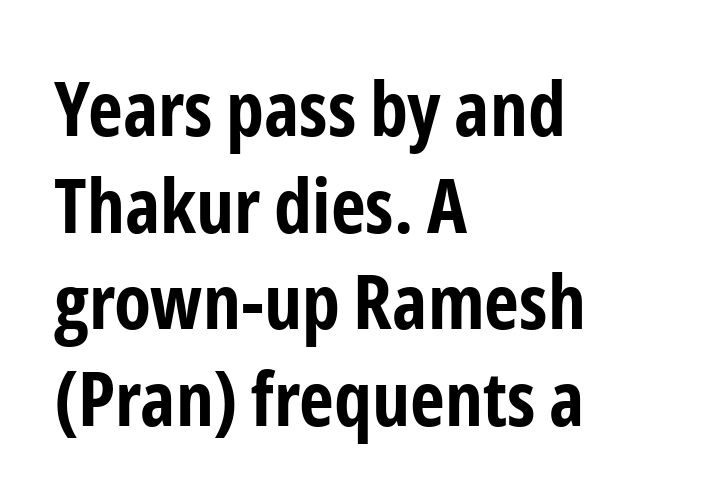
Q: Is the text bold? A: Yes.
Q: Is the text italic (slanted)? A: No, it is upright.
Q: Is the typeface a serif or a sans-serif typeface? A: Sans-serif.
Q: Is the text underlined? A: No.
Q: How is the paragraph aligned? A: Left-aligned.
Q: Is the spacing between letters normal or unusually wide? A: Normal.
Q: Is the spacing between lines tight, normal or loose? A: Normal.
Q: Width (condensed, normal, or wide)? A: Condensed.
Q: Stroke contrast? A: Low.
Q: x-height? A: Medium.
Q: Monospaced? A: No.
